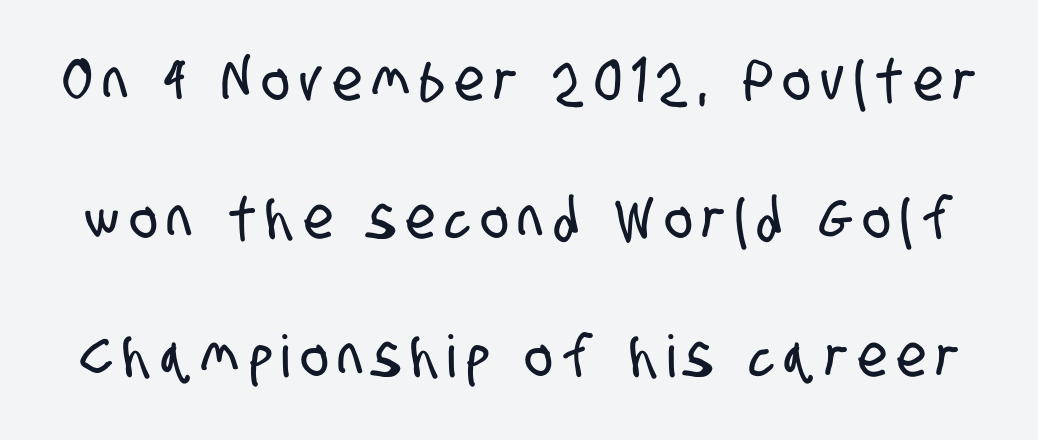
The letters carry no serifs — their stems end cleanly without finishing strokes. Baseline-to-baseline distance is far greater than the letter height. Here the designer chose a conventional face with non-uniform glyph widths. The foot of each line stays bare and open.
